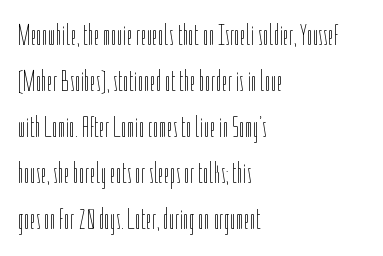
The image shows 30 px thin, condensed type, upright; set left-aligned, normal line spacing (1.53x), normal letter spacing, not underlined; low stroke contrast and a medium x-height.
